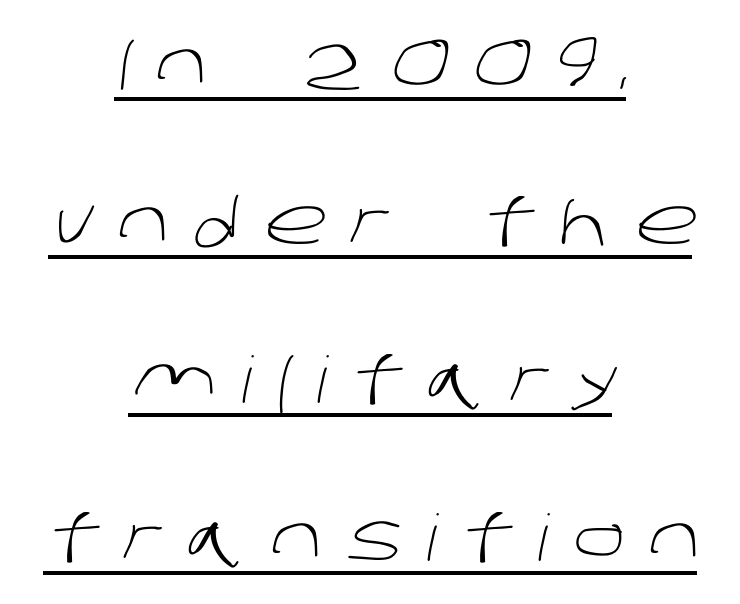
{"serif": "no", "bold": "no", "weight": "light", "width": "normal", "stroke_contrast": "low", "x_height": "large", "monospaced": "no", "underline": "yes", "align": "center", "line_spacing": "loose", "line_spacing_ratio": 2.47, "letter_spacing": "wide", "letter_spacing_em": 0.4, "glyph_px": 64}
